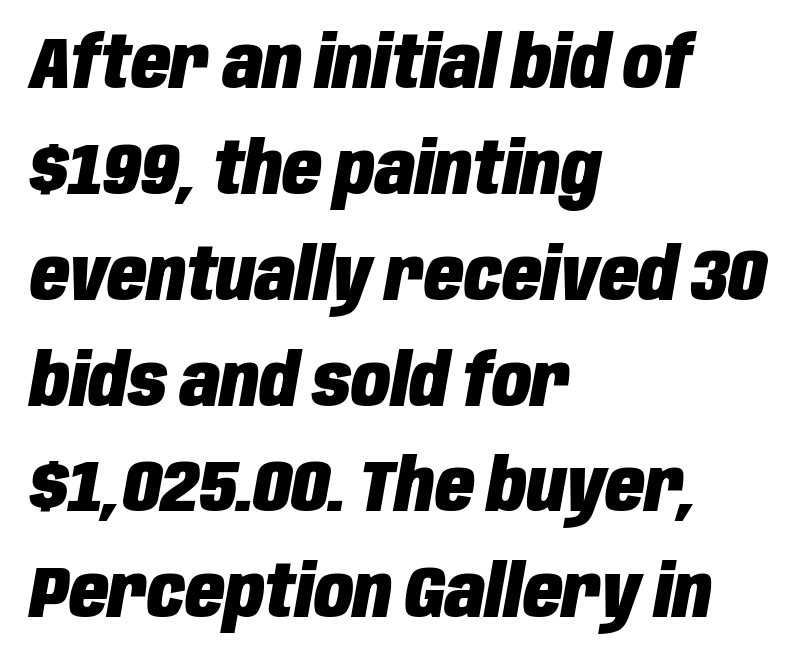
{"italic": "yes", "lean": "right", "slant_degrees": 10, "bold": "yes", "weight": "heavy", "width": "condensed", "stroke_contrast": "low", "x_height": "large", "monospaced": "no", "underline": "no", "align": "left", "line_spacing": "normal", "line_spacing_ratio": 1.47, "letter_spacing": "normal", "letter_spacing_em": 0.0, "glyph_px": 72}
